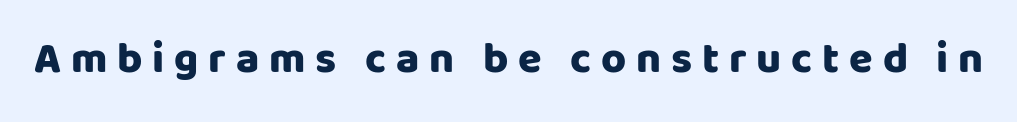
Ordinary non-slanted type is in use. Think of a printed novel: that variable character pitch is what you see here. Font category for this specimen: sans-serif. The passage shown is emphatically bold. How are the letters spaced? Widely, with obvious added tracking. The foot of each line stays bare and open.
